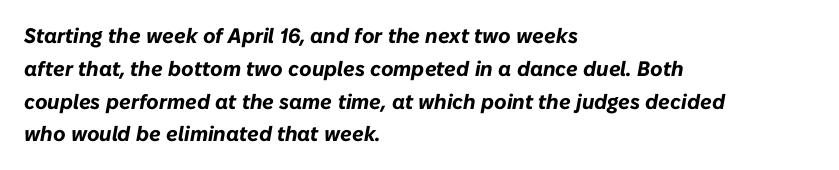
{"italic": "yes", "lean": "right", "slant_degrees": 10, "bold": "yes", "underline": "no", "align": "left", "line_spacing": "normal", "line_spacing_ratio": 1.56, "letter_spacing": "normal", "letter_spacing_em": 0.0, "glyph_px": 21}
